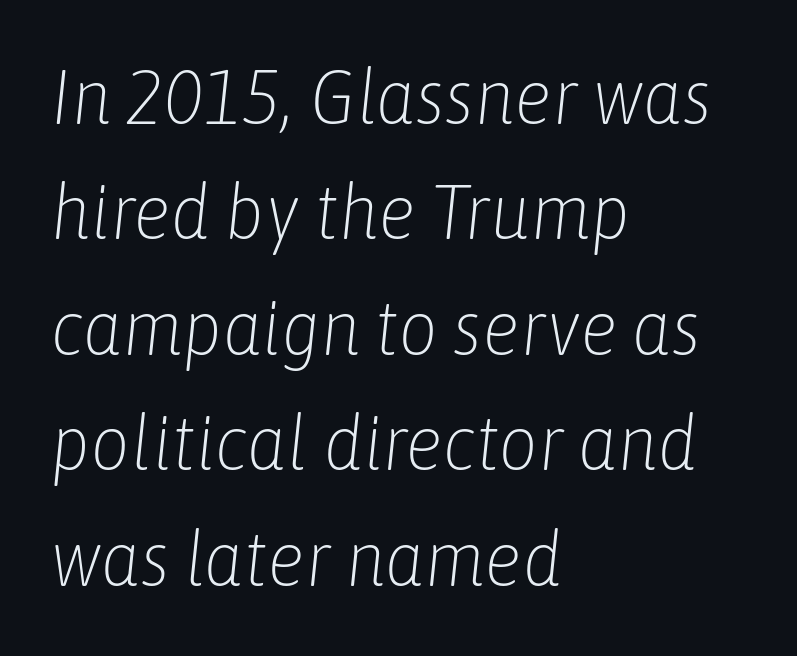
The image shows 77 px light, condensed type, italic (leaning right); set left-aligned, normal line spacing (1.5x), normal letter spacing, not underlined; low stroke contrast and a medium x-height.
